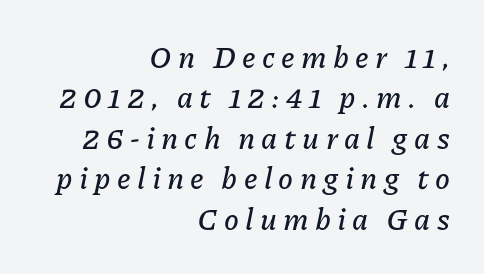
{"italic": "yes", "lean": "right", "slant_degrees": 11, "width": "normal", "stroke_contrast": "low", "x_height": "medium", "monospaced": "no", "underline": "no", "align": "right", "line_spacing": "normal", "line_spacing_ratio": 1.35, "letter_spacing": "wide", "letter_spacing_em": 0.21, "glyph_px": 30}
